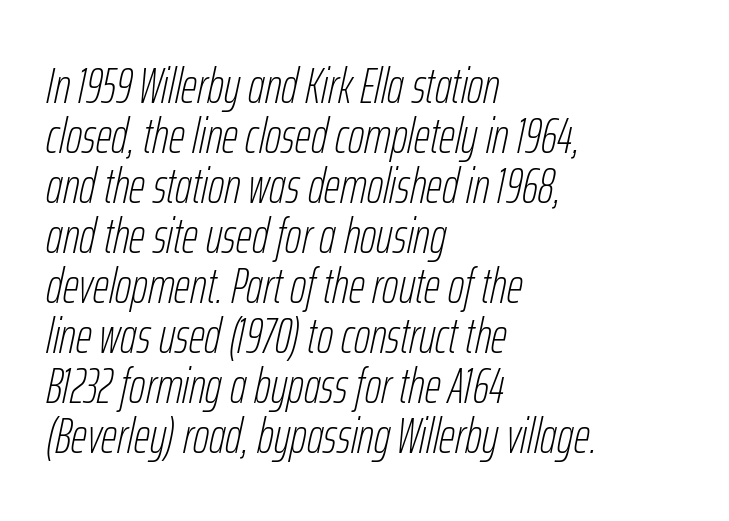
Each word holds together tightly as a unit, with standard inter-letter gaps. Do the characters align in a grid? No, the font is proportional. The designer dialed line spacing down below the default. Bold? No — there's no thickening of the strokes. The compositor pushed each line to the left boundary. A clean baseline with only descenders dipping below it.
